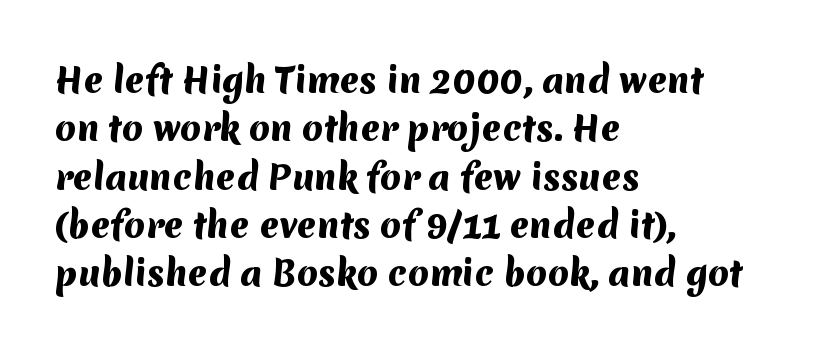
The passage shown is typed in a proportional face where columns would drift. Nobody drew a line under any word here. The typeface chosen for these lines omits serifs. The text block is weighted toward the left margin, trailing off unevenly rightward. These lines keep a tight, regular rhythm from letter to letter. Successive baselines arrive at the customary interval.
